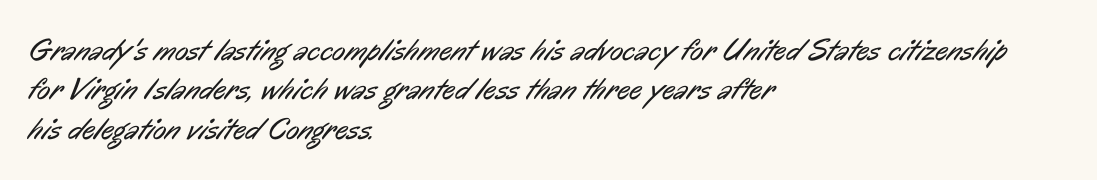
Nothing heavy about these letters — not bold at all. Does the copy run flush right? No — it runs flush left. The face used here is proportionally spaced, like ordinary book or web type. One glance says typical: line gaps are just what's usual. Beneath every word, the page is bare. No extra tracking has been applied to these lines.
